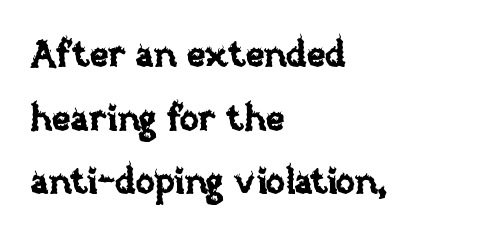
{"italic": "no", "width": "normal", "stroke_contrast": "low", "x_height": "large", "monospaced": "no", "underline": "no", "align": "left", "line_spacing_ratio": 1.77, "letter_spacing": "normal", "letter_spacing_em": 0.0, "glyph_px": 36}
